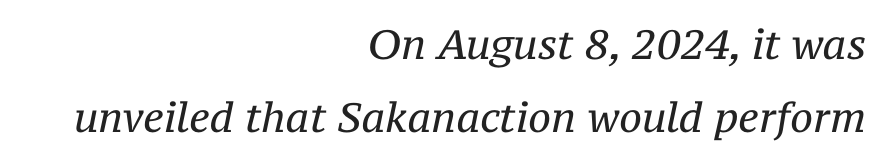
{"serif": "yes", "italic": "yes", "lean": "right", "slant_degrees": 12, "bold": "no", "weight": "regular", "width": "normal", "stroke_contrast": "medium", "x_height": "medium", "monospaced": "no", "underline": "no", "align": "right", "line_spacing_ratio": 1.78, "letter_spacing": "normal", "letter_spacing_em": 0.0, "glyph_px": 41}
